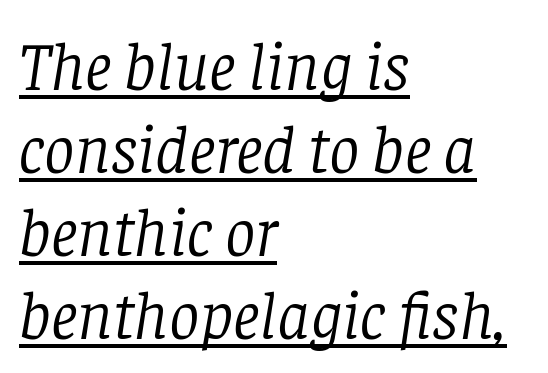
{"serif": "yes", "italic": "yes", "lean": "right", "slant_degrees": 8, "bold": "no", "weight": "light", "width": "normal", "stroke_contrast": "low", "x_height": "large", "monospaced": "no", "underline": "yes", "align": "left", "line_spacing_ratio": 1.22, "letter_spacing": "normal", "letter_spacing_em": 0.0, "glyph_px": 68}
